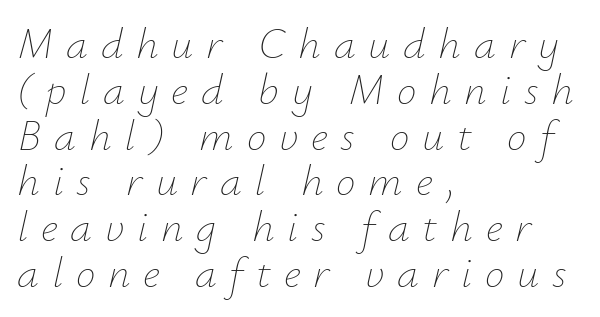
The image shows 44 px thin type, italic (leaning right); set left-aligned, tight line spacing (1.04x), unusually wide letter spacing (+0.29 em), not underlined; low stroke contrast and a small x-height.
